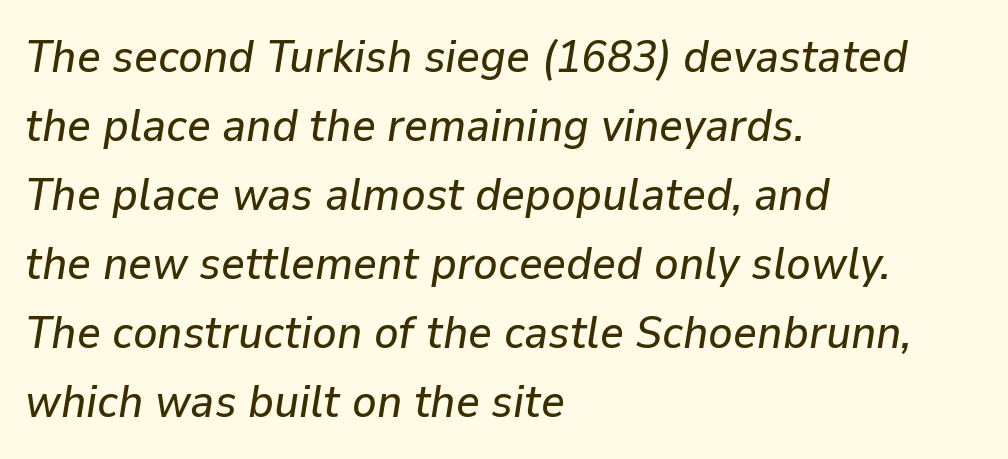
{"italic": "yes", "lean": "right", "slant_degrees": 9, "width": "normal", "stroke_contrast": "low", "x_height": "medium", "monospaced": "no", "underline": "no", "align": "left", "line_spacing": "normal", "line_spacing_ratio": 1.5, "letter_spacing": "normal", "letter_spacing_em": 0.0, "glyph_px": 46}
